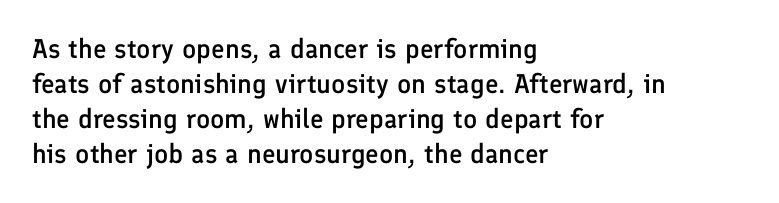
The image shows 27 px text type, upright; set left-aligned, normal line spacing (1.3x), normal letter spacing, not underlined.
